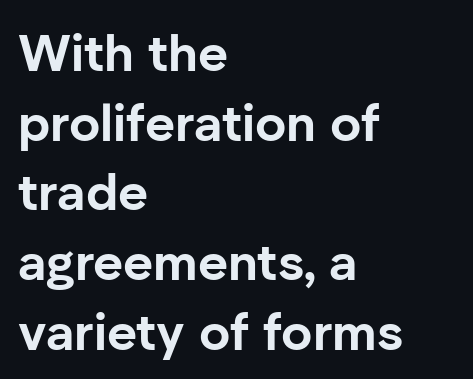
Q: Is the text bold? A: Yes.
Q: Is the text italic (slanted)? A: No, it is upright.
Q: Is the typeface a serif or a sans-serif typeface? A: Sans-serif.
Q: Is the text underlined? A: No.
Q: How is the paragraph aligned? A: Left-aligned.
Q: Is the spacing between letters normal or unusually wide? A: Normal.
Q: Is the spacing between lines tight, normal or loose? A: Normal.
Q: Width (condensed, normal, or wide)? A: Normal.
Q: Stroke contrast? A: Low.
Q: x-height? A: Medium.
Q: Monospaced? A: No.
